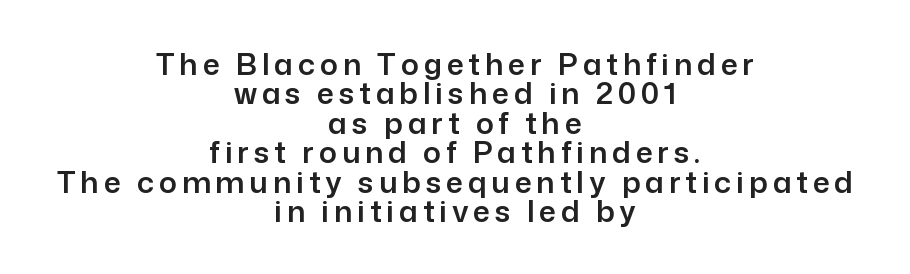
{"serif": "no", "italic": "no", "width": "normal", "stroke_contrast": "low", "x_height": "medium", "monospaced": "no", "underline": "no", "align": "center", "line_spacing": "tight", "line_spacing_ratio": 0.98, "glyph_px": 30}
